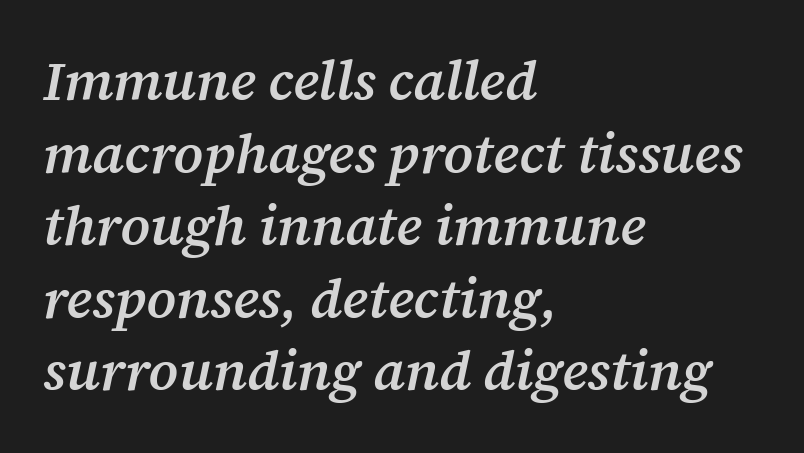
The image shows 55 px semibold serif type, italic (leaning right); set left-aligned, normal line spacing (1.32x), normal letter spacing, not underlined; medium stroke contrast and a medium x-height.
